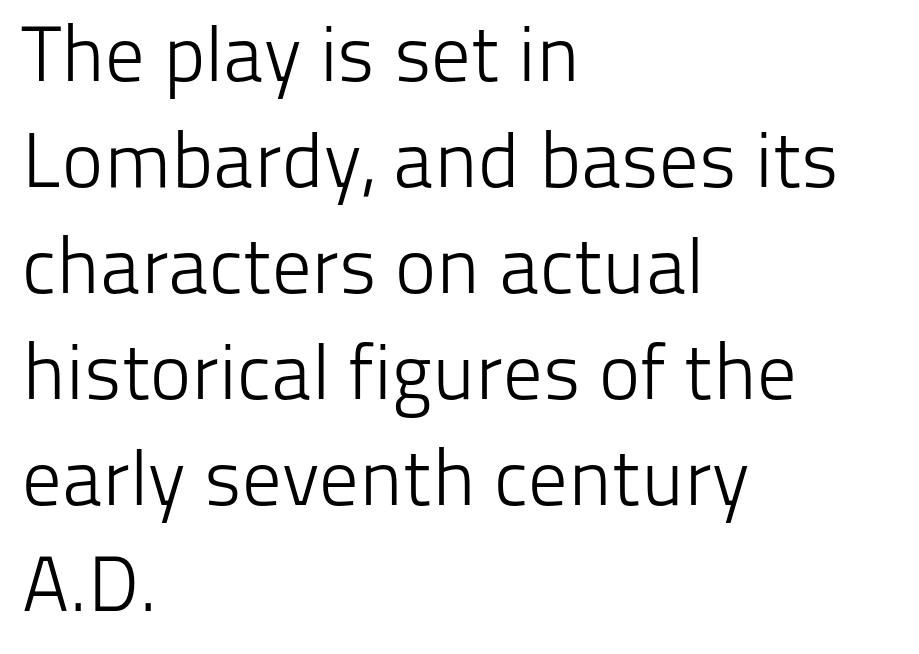
{"serif": "no", "italic": "no", "bold": "no", "weight": "light", "width": "normal", "stroke_contrast": "low", "x_height": "medium", "monospaced": "no", "underline": "no", "align": "left", "line_spacing": "normal", "line_spacing_ratio": 1.36, "letter_spacing": "normal", "letter_spacing_em": 0.0, "glyph_px": 78}
